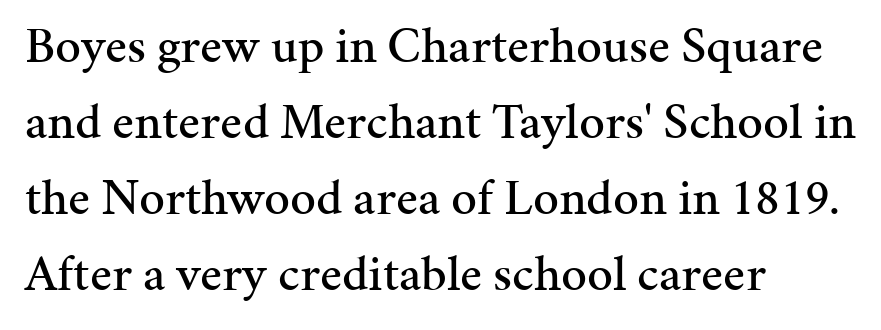
The image shows 51 px serif type, upright; set left-aligned, normal line spacing (1.49x), normal letter spacing, not underlined; medium stroke contrast and a medium x-height.
